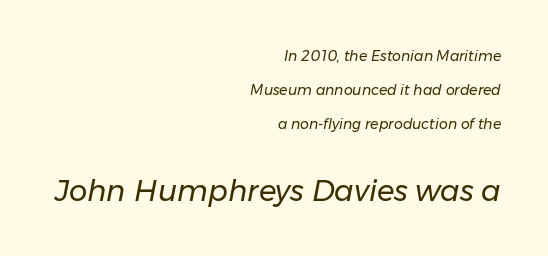
The image shows 29 px regular-weight type, italic (leaning right); set right-aligned, loose line spacing (2.42x), normal letter spacing, not underlined; the second (bottom) block is 2.07x larger; low stroke contrast and a medium x-height.
